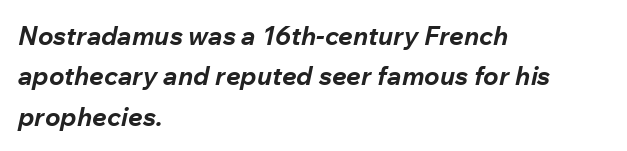
Q: Is the text bold? A: Yes.
Q: Is the text italic (slanted)? A: Yes, it leans right by about 12 degrees.
Q: Is the text underlined? A: No.
Q: How is the paragraph aligned? A: Left-aligned.
Q: Is the spacing between letters normal or unusually wide? A: Normal.
Q: Is the spacing between lines tight, normal or loose? A: Normal.
